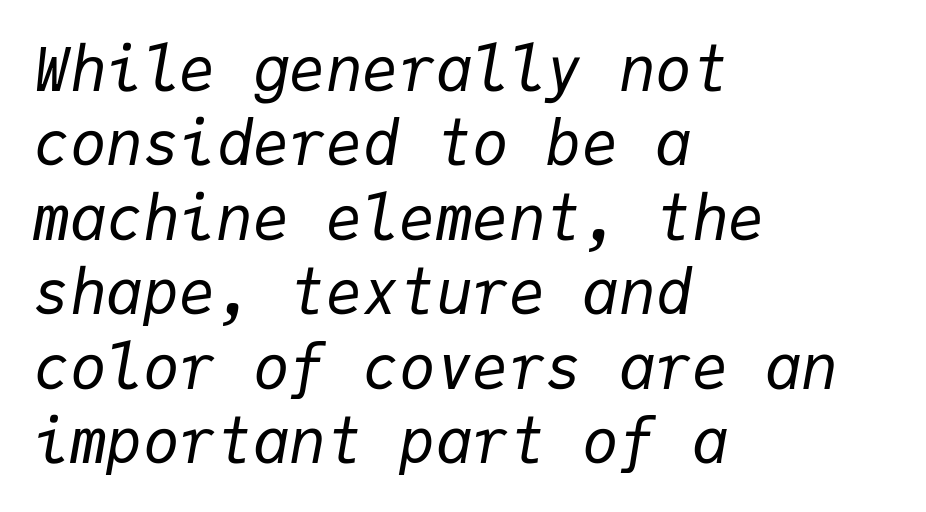
{"italic": "yes", "lean": "right", "slant_degrees": 9, "bold": "no", "weight": "regular", "width": "normal", "stroke_contrast": "low", "x_height": "medium", "monospaced": "yes", "underline": "no", "align": "left", "line_spacing_ratio": 1.22, "letter_spacing": "normal", "letter_spacing_em": 0.0, "glyph_px": 61}
